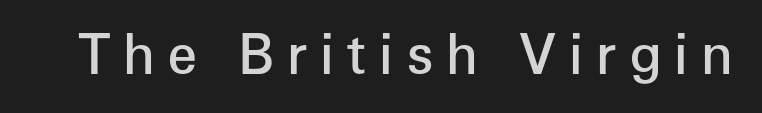
{"serif": "no", "italic": "no", "bold": "semi", "weight": "semibold", "width": "normal", "stroke_contrast": "low", "x_height": "medium", "monospaced": "no", "underline": "no", "letter_spacing": "wide", "letter_spacing_em": 0.23, "glyph_px": 54}
